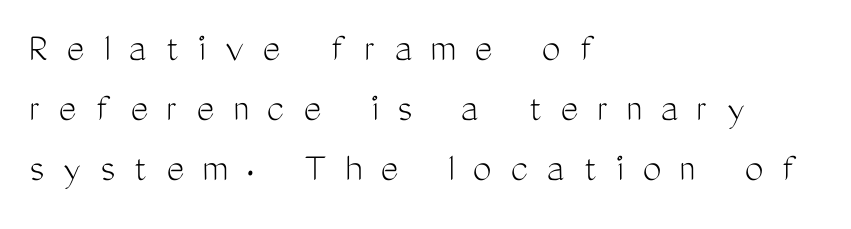
Q: Is the text bold? A: No.
Q: Is the text italic (slanted)? A: No, it is upright.
Q: Is the typeface a serif or a sans-serif typeface? A: Sans-serif.
Q: Is the text underlined? A: No.
Q: How is the paragraph aligned? A: Left-aligned.
Q: Is the spacing between letters normal or unusually wide? A: Unusually wide.
Q: Is the spacing between lines tight, normal or loose? A: Normal.
Q: Width (condensed, normal, or wide)? A: Condensed.
Q: Stroke contrast? A: Medium.
Q: x-height? A: Medium.
Q: Monospaced? A: No.
